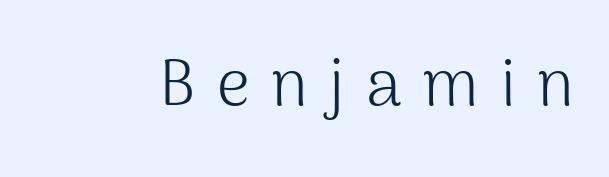
The image shows 65 px light sans-serif type, upright; set unusually wide letter spacing (+0.32 em), not underlined; medium stroke contrast and a medium x-height.
